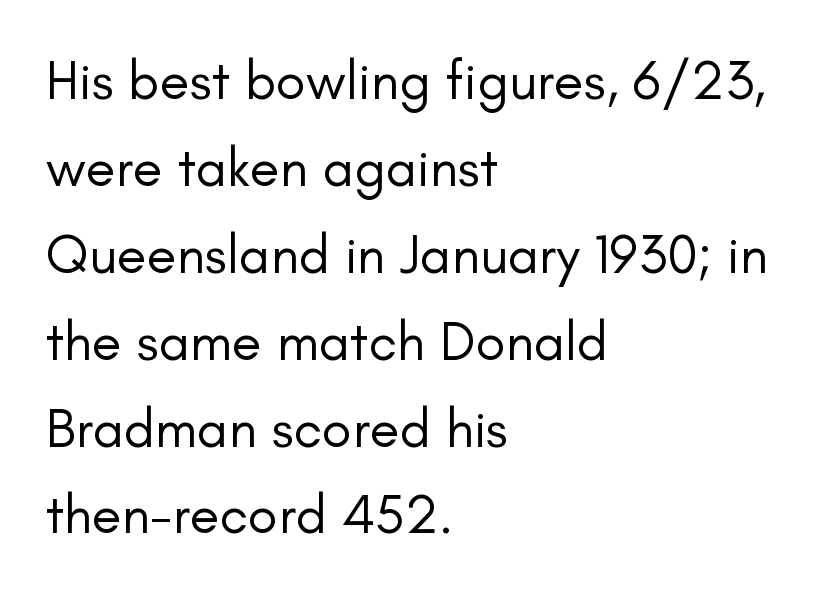
The image shows 55 px regular-weight sans-serif type, upright; set left-aligned, normal line spacing (1.58x), normal letter spacing, not underlined; low stroke contrast and a small x-height.
